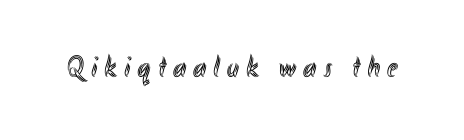
Q: Is the text italic (slanted)? A: Yes.
Q: Is the text underlined? A: No.
Q: Is the spacing between letters normal or unusually wide? A: Unusually wide.
Q: Width (condensed, normal, or wide)? A: Condensed.
Q: x-height? A: Small.
Q: Monospaced? A: No.
